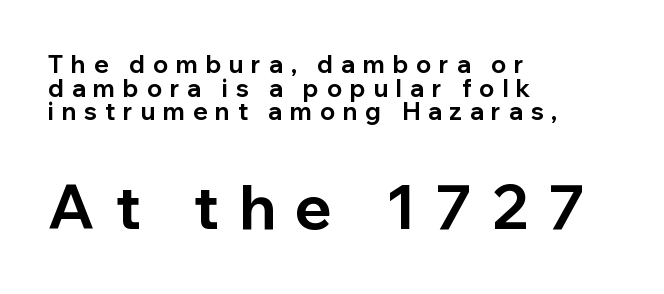
Set as a true bold cut, around the 700 mark. Is the block centered? No — it sits flush against the left margin. Do the letters lean? They stand straight. Serifs: no, the terminals of the letterforms are clean. The later block is typeset at a bigger size than the earlier block.
